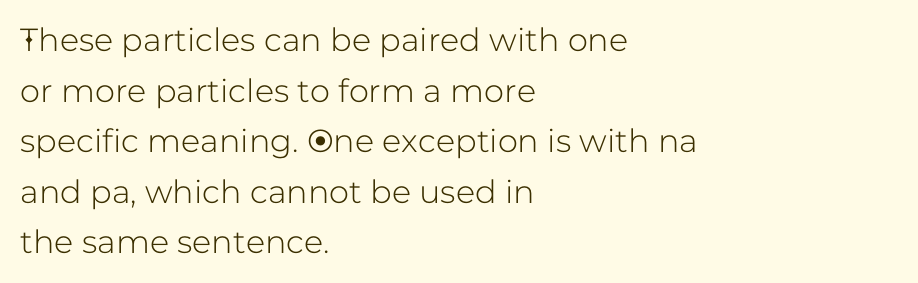
The image shows 32 px sans-serif type, upright; set left-aligned, normal line spacing (1.58x), normal letter spacing, not underlined; low stroke contrast and a medium x-height.
